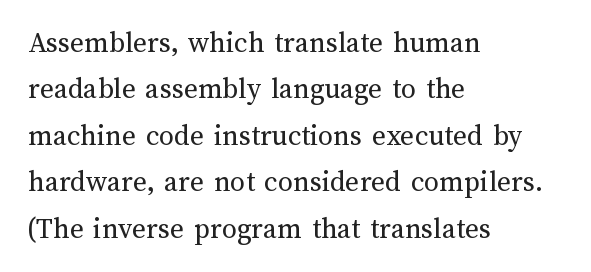
Q: Is the text bold? A: No.
Q: Is the text italic (slanted)? A: No, it is upright.
Q: Is the text underlined? A: No.
Q: How is the paragraph aligned? A: Left-aligned.
Q: Is the spacing between letters normal or unusually wide? A: Normal.
Q: Is the spacing between lines tight, normal or loose? A: Normal.
Q: Width (condensed, normal, or wide)? A: Normal.
Q: Stroke contrast? A: Medium.
Q: x-height? A: Medium.
Q: Monospaced? A: No.
